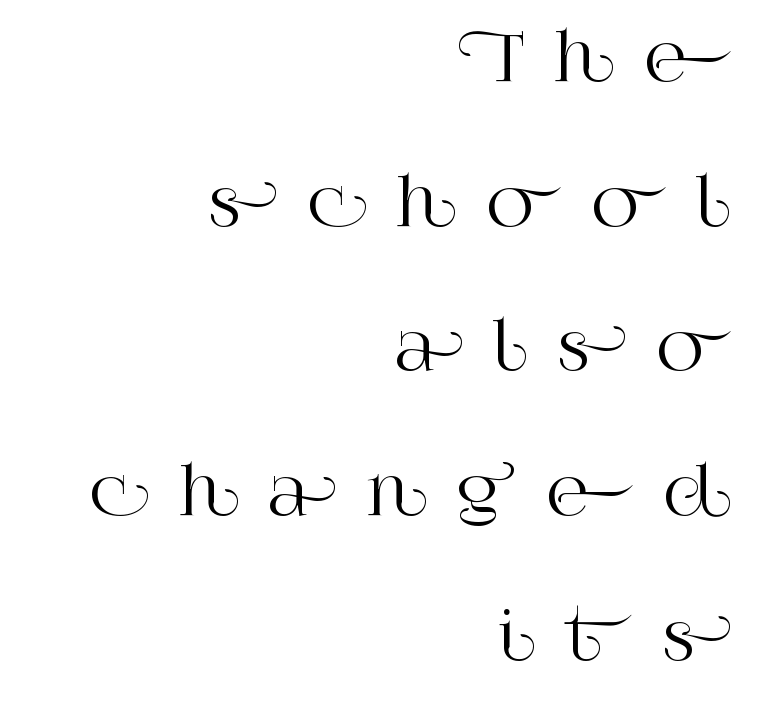
The horizontal fit of the characters is loose and conspicuously gappy. The area under the type is left untouched. Upright lettering throughout. Spacing verdict: proportional, widths tailored to each character. Students, observe: this is what heavily led, spacious text looks like. What kind of face is this? One with serifs.
